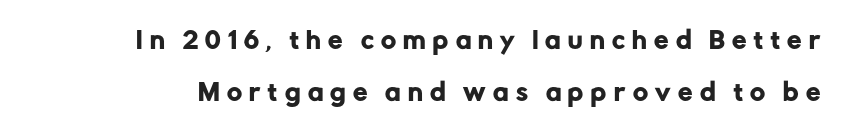
Unmarked baselines from the first word to the last. Glyph-to-glyph distance is far greater than everyday printed text. When letters stand straight like this, we call the style roman or upright. Compared with typical paragraphs, the rows here are farther apart.
